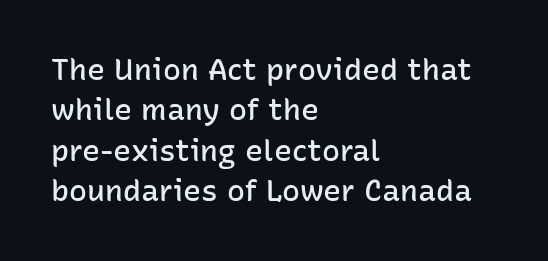
{"serif": "no", "italic": "no", "bold": "semi", "weight": "semibold", "width": "normal", "stroke_contrast": "low", "x_height": "medium", "monospaced": "no", "underline": "no", "align": "left", "line_spacing": "normal", "line_spacing_ratio": 1.35, "letter_spacing": "normal", "letter_spacing_em": 0.0, "glyph_px": 30}
